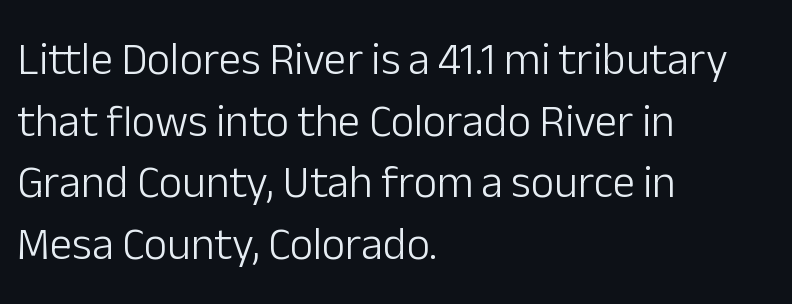
{"serif": "no", "italic": "no", "bold": "no", "weight": "light", "width": "normal", "stroke_contrast": "low", "x_height": "medium", "monospaced": "no", "underline": "no", "align": "left", "line_spacing": "normal", "line_spacing_ratio": 1.37, "letter_spacing": "normal", "letter_spacing_em": 0.0, "glyph_px": 45}
